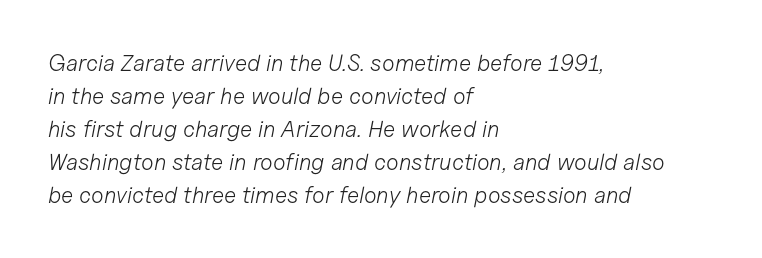
The image shows 23 px text type, italic (leaning right); set left-aligned, normal line spacing (1.44x), normal letter spacing, not underlined.
